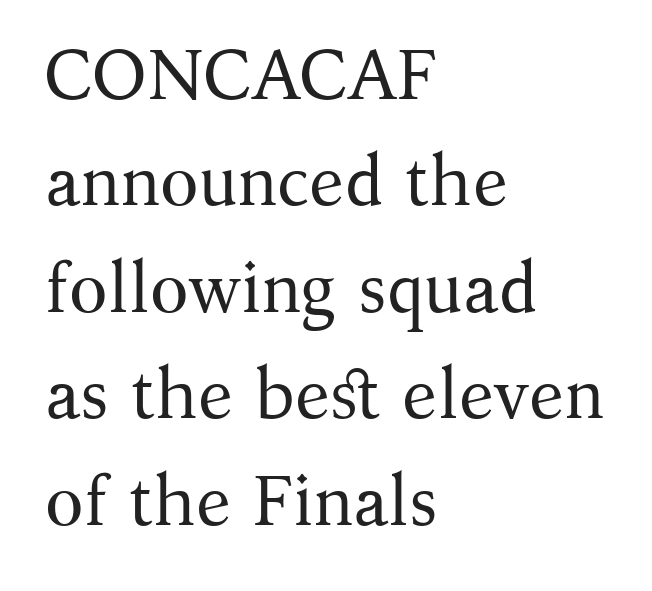
{"serif": "yes", "italic": "no", "bold": "no", "weight": "regular", "width": "normal", "stroke_contrast": "medium", "x_height": "medium", "monospaced": "no", "underline": "no", "align": "left", "line_spacing": "normal", "line_spacing_ratio": 1.5, "letter_spacing": "normal", "letter_spacing_em": 0.0, "glyph_px": 71}
